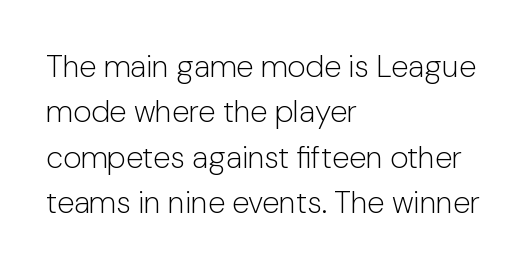
Q: Is the text bold? A: No.
Q: Is the text italic (slanted)? A: No, it is upright.
Q: Is the typeface a serif or a sans-serif typeface? A: Sans-serif.
Q: Is the text underlined? A: No.
Q: How is the paragraph aligned? A: Left-aligned.
Q: Is the spacing between letters normal or unusually wide? A: Normal.
Q: Is the spacing between lines tight, normal or loose? A: Normal.
Q: Width (condensed, normal, or wide)? A: Normal.
Q: Stroke contrast? A: Low.
Q: x-height? A: Medium.
Q: Monospaced? A: No.
